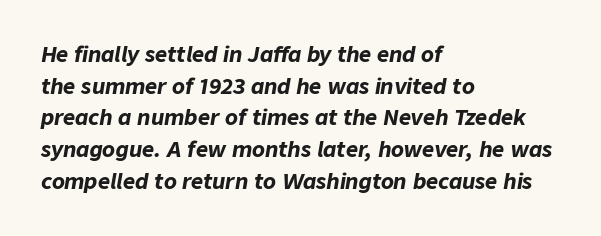
Q: Is the text bold? A: Yes.
Q: Is the text italic (slanted)? A: Yes, it leans right by about 9 degrees.
Q: Is the text underlined? A: No.
Q: How is the paragraph aligned? A: Left-aligned.
Q: Is the spacing between letters normal or unusually wide? A: Normal.
Q: Is the spacing between lines tight, normal or loose? A: Normal.
